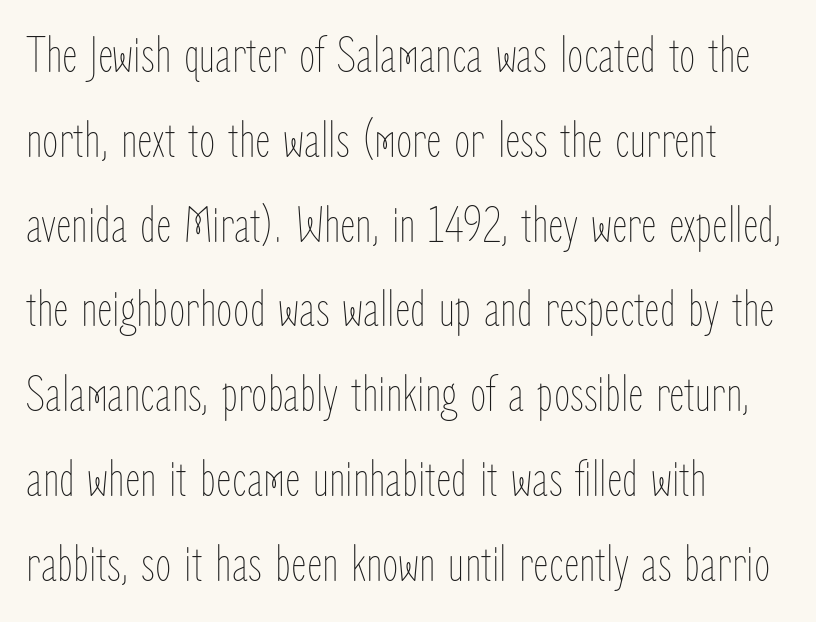
Q: Is the text bold? A: No.
Q: Is the text italic (slanted)? A: No, it is upright.
Q: Is the text underlined? A: No.
Q: How is the paragraph aligned? A: Left-aligned.
Q: Is the spacing between letters normal or unusually wide? A: Normal.
Q: Is the spacing between lines tight, normal or loose? A: Normal.
Q: Width (condensed, normal, or wide)? A: Condensed.
Q: Stroke contrast? A: Low.
Q: x-height? A: Medium.
Q: Monospaced? A: No.
